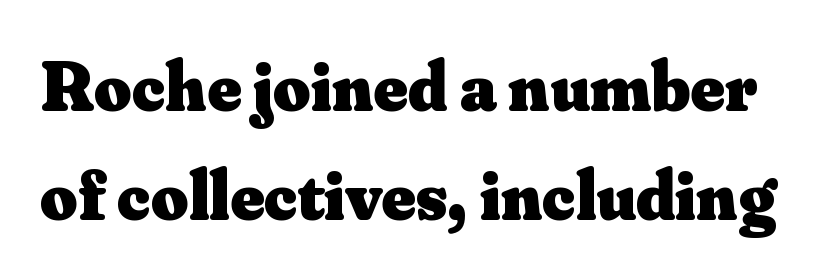
Q: Is the text bold? A: Yes.
Q: Is the text italic (slanted)? A: No, it is upright.
Q: Is the typeface a serif or a sans-serif typeface? A: Serif.
Q: Is the text underlined? A: No.
Q: Is the spacing between letters normal or unusually wide? A: Normal.
Q: Is the spacing between lines tight, normal or loose? A: Normal.
Q: Width (condensed, normal, or wide)? A: Normal.
Q: Stroke contrast? A: Medium.
Q: x-height? A: Small.
Q: Monospaced? A: No.
